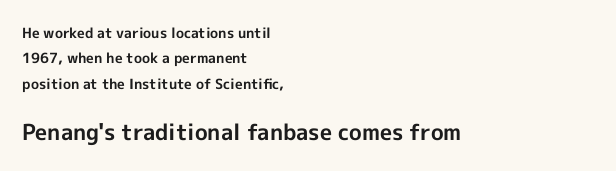
The image shows 22 px bold type, upright; set left-aligned, line spacing 1.82x, normal letter spacing, not underlined; the second (bottom) block is 1.57x larger.
